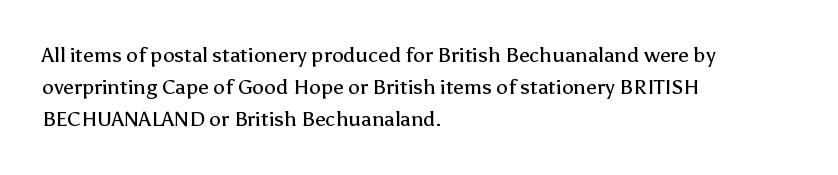
Q: Is the text bold? A: No.
Q: Is the text italic (slanted)? A: No, it is upright.
Q: Is the text underlined? A: No.
Q: How is the paragraph aligned? A: Left-aligned.
Q: Is the spacing between letters normal or unusually wide? A: Normal.
Q: Is the spacing between lines tight, normal or loose? A: Normal.
